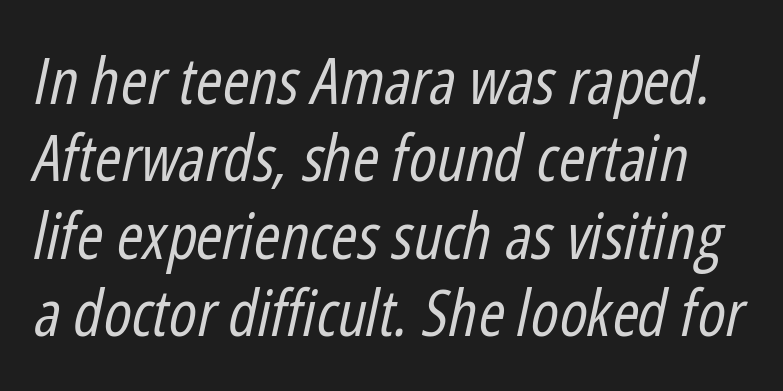
Q: Is the text bold? A: No.
Q: Is the text italic (slanted)? A: Yes, it leans right by about 12 degrees.
Q: Is the text underlined? A: No.
Q: Is the spacing between letters normal or unusually wide? A: Normal.
Q: Width (condensed, normal, or wide)? A: Condensed.
Q: Stroke contrast? A: Low.
Q: x-height? A: Medium.
Q: Monospaced? A: No.
